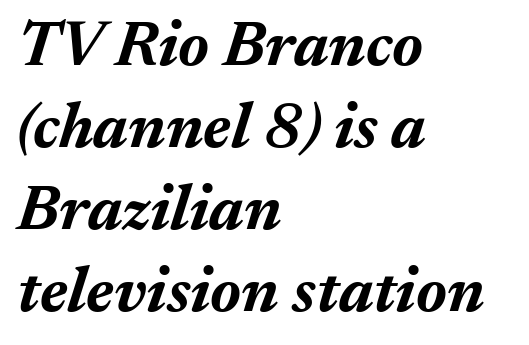
{"italic": "yes", "lean": "right", "slant_degrees": 17, "bold": "yes", "weight": "bold", "width": "normal", "stroke_contrast": "medium", "x_height": "medium", "monospaced": "no", "underline": "no", "align": "left", "line_spacing": "normal", "line_spacing_ratio": 1.28, "letter_spacing": "normal", "letter_spacing_em": 0.0, "glyph_px": 64}
